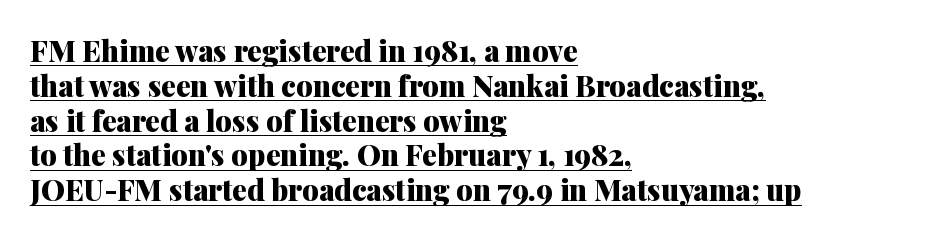
Q: Is the text bold? A: Yes.
Q: Is the text italic (slanted)? A: No, it is upright.
Q: Is the typeface a serif or a sans-serif typeface? A: Serif.
Q: Is the text underlined? A: Yes.
Q: How is the paragraph aligned? A: Left-aligned.
Q: Is the spacing between letters normal or unusually wide? A: Normal.
Q: Width (condensed, normal, or wide)? A: Normal.
Q: Stroke contrast? A: Medium.
Q: x-height? A: Medium.
Q: Monospaced? A: No.
